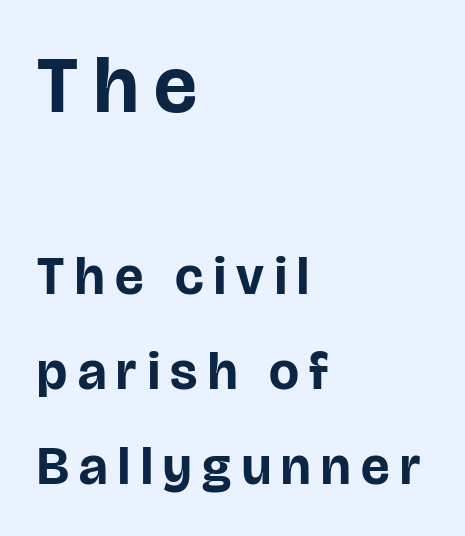
Q: Is the text bold? A: Yes.
Q: Is the text italic (slanted)? A: No, it is upright.
Q: Is the typeface a serif or a sans-serif typeface? A: Sans-serif.
Q: Is the text underlined? A: No.
Q: How is the paragraph aligned? A: Left-aligned.
Q: Is the spacing between letters normal or unusually wide? A: Unusually wide.
Q: Which block of text is set in a larger size, the first (top) or the second (bottom)? A: The first (top) one.
Q: Width (condensed, normal, or wide)? A: Normal.
Q: Stroke contrast? A: Low.
Q: x-height? A: Large.
Q: Monospaced? A: No.
